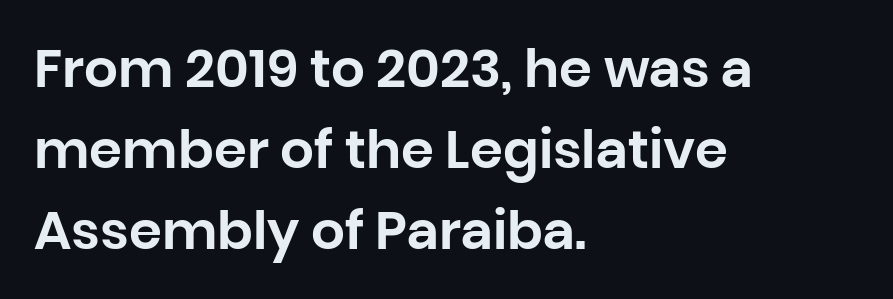
The image shows 53 px sans-serif type, upright; set left-aligned, normal line spacing (1.53x), normal letter spacing, not underlined; low stroke contrast and a large x-height.
